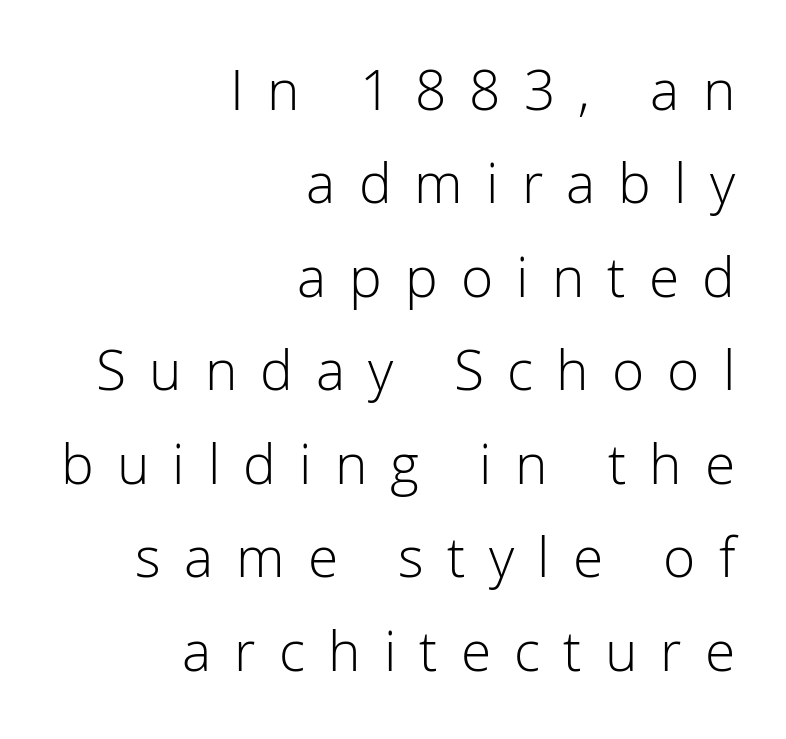
The image shows 55 px light sans-serif type, upright; set right-aligned, normal line spacing (1.7x), unusually wide letter spacing (+0.42 em), not underlined; low stroke contrast and a medium x-height.
